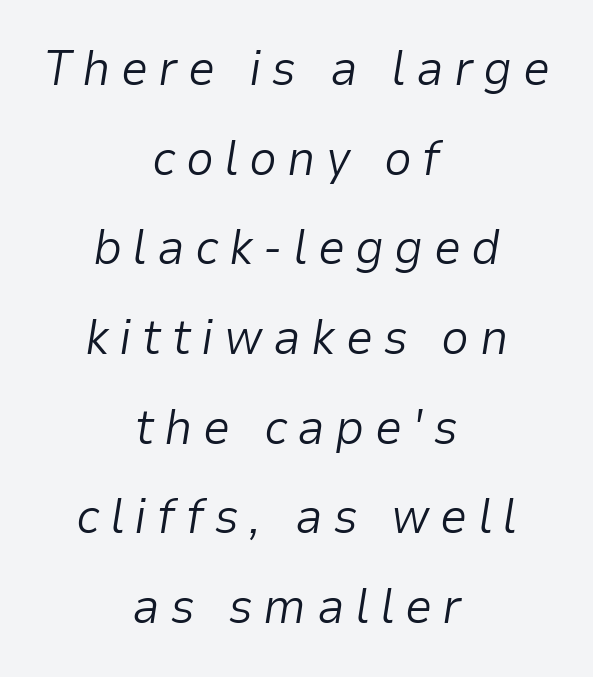
{"italic": "yes", "lean": "right", "slant_degrees": 9, "bold": "no", "weight": "light", "width": "normal", "stroke_contrast": "low", "x_height": "medium", "monospaced": "no", "underline": "no", "align": "center", "line_spacing_ratio": 1.83, "letter_spacing": "wide", "letter_spacing_em": 0.21, "glyph_px": 49}
